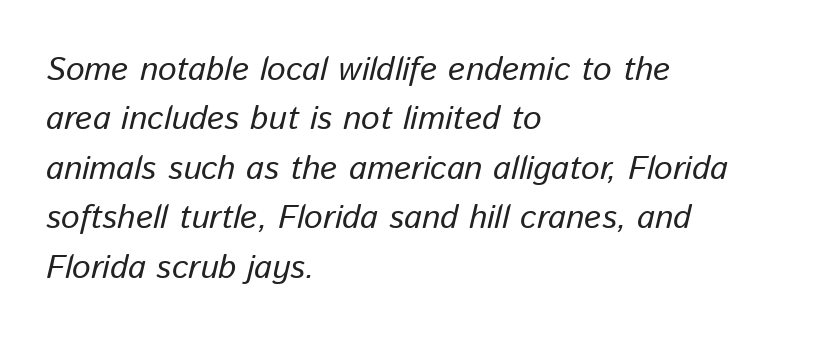
Q: Is the text bold? A: No.
Q: Is the text italic (slanted)? A: Yes, it leans right by about 13 degrees.
Q: Is the text underlined? A: No.
Q: How is the paragraph aligned? A: Left-aligned.
Q: Is the spacing between letters normal or unusually wide? A: Normal.
Q: Is the spacing between lines tight, normal or loose? A: Normal.
Q: Width (condensed, normal, or wide)? A: Normal.
Q: Stroke contrast? A: Low.
Q: x-height? A: Medium.
Q: Monospaced? A: No.
